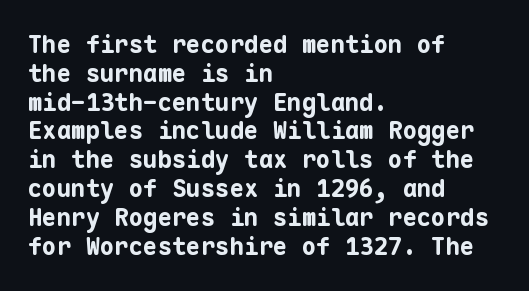
{"italic": "no", "bold": "yes", "underline": "no", "align": "left", "line_spacing_ratio": 1.2, "letter_spacing": "normal", "letter_spacing_em": 0.0, "glyph_px": 24}
